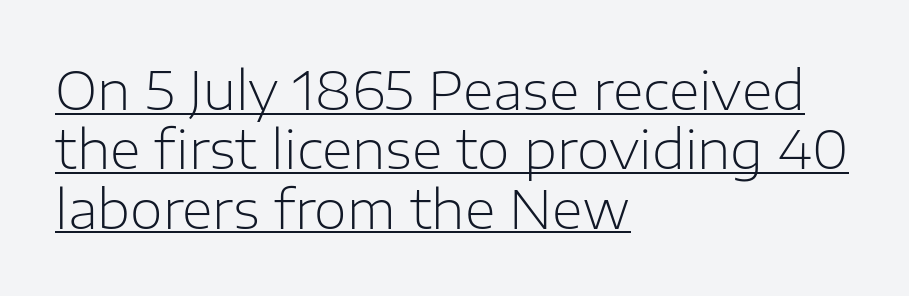
The image shows 53 px light sans-serif type, upright; set left-aligned, tight line spacing (1.12x), normal letter spacing, underlined; low stroke contrast and a medium x-height.
